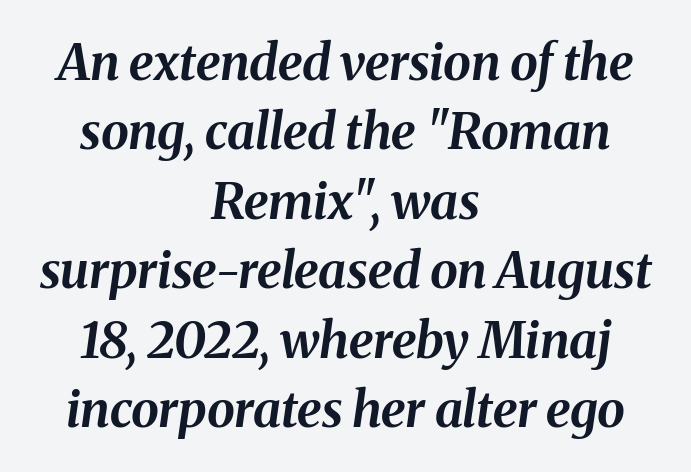
The image shows 50 px bold type, italic (leaning right); set centered, normal line spacing (1.39x), normal letter spacing, not underlined; medium stroke contrast and a medium x-height.
